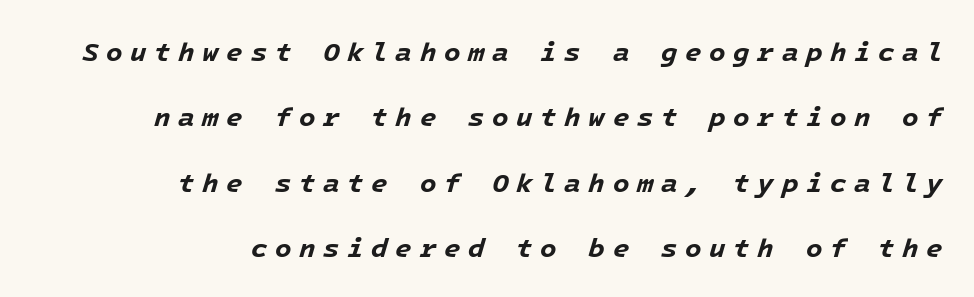
This sample trades compactness for vertical openness between lines. An italicized treatment has been applied to the whole sample. The passage shown is emphatically bold. The string is rendered with underlining switched off.
